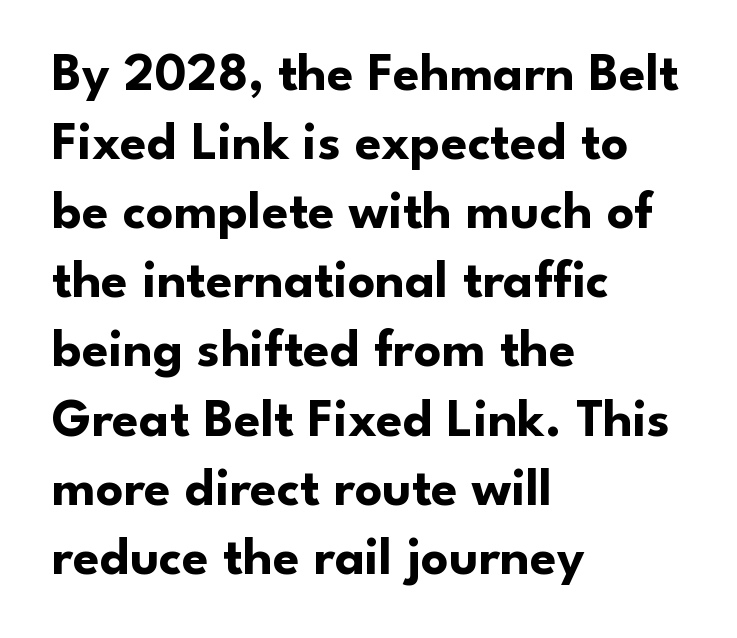
The image shows 54 px bold sans-serif type, upright; set left-aligned, normal line spacing (1.28x), normal letter spacing, not underlined; low stroke contrast and a small x-height.
